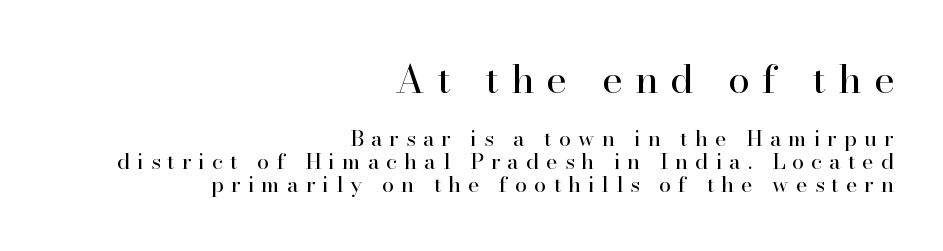
Q: Is the text bold? A: No.
Q: Is the text italic (slanted)? A: No, it is upright.
Q: Is the typeface a serif or a sans-serif typeface? A: Serif.
Q: Is the text underlined? A: No.
Q: How is the paragraph aligned? A: Right-aligned.
Q: Is the spacing between letters normal or unusually wide? A: Unusually wide.
Q: Is the spacing between lines tight, normal or loose? A: Tight.
Q: Which block of text is set in a larger size, the first (top) or the second (bottom)? A: The first (top) one.
Q: Width (condensed, normal, or wide)? A: Normal.
Q: Stroke contrast? A: High.
Q: x-height? A: Small.
Q: Monospaced? A: No.
